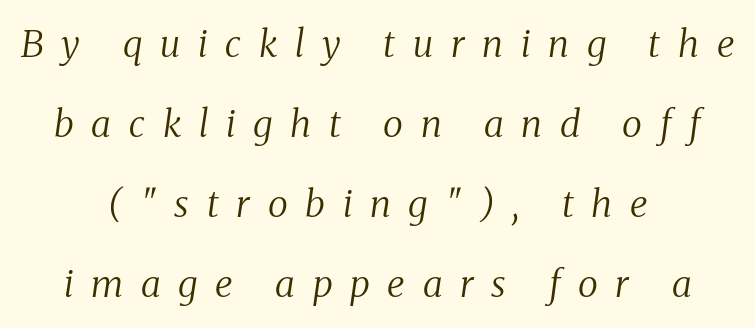
Observe the lean: these are italic letterforms. The strip under each line holds only bare page. Students, note that the glyphs here are deliberately spaced far apart. Spacing verdict: proportional, widths tailored to each character. Both edges are ragged and mirror each other, which tells us the setting is centered. The typeface has the unassuming heft of standard copy or less.
